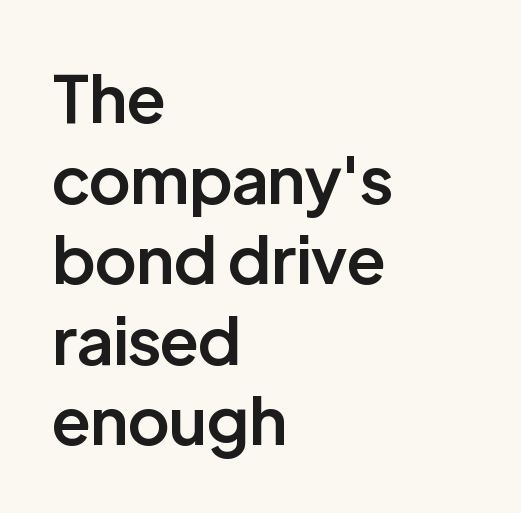
Varying glyph widths throughout — classic text-font behaviour. Nothing sits at the stroke ends, so this counts as sans-serif. The paragraph shown leans on its left margin. No extra tracking has been applied to these lines. Each glyph is drawn with semibold strokes, heavier than normal yet not fully bold.
